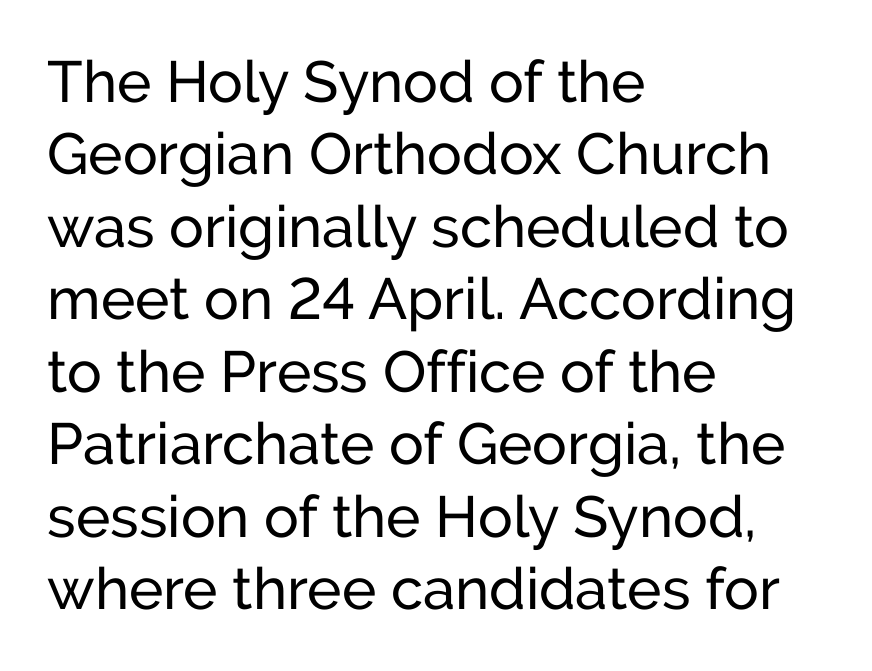
The image shows 58 px regular-weight sans-serif type, upright; set left-aligned, normal line spacing (1.25x), normal letter spacing, not underlined; low stroke contrast and a medium x-height.
